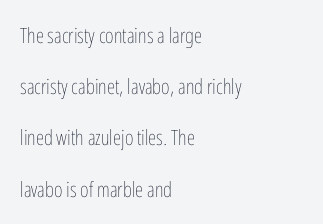
Q: Is the text bold? A: No.
Q: Is the text italic (slanted)? A: No, it is upright.
Q: Is the text underlined? A: No.
Q: How is the paragraph aligned? A: Left-aligned.
Q: Is the spacing between letters normal or unusually wide? A: Normal.
Q: Is the spacing between lines tight, normal or loose? A: Loose.
